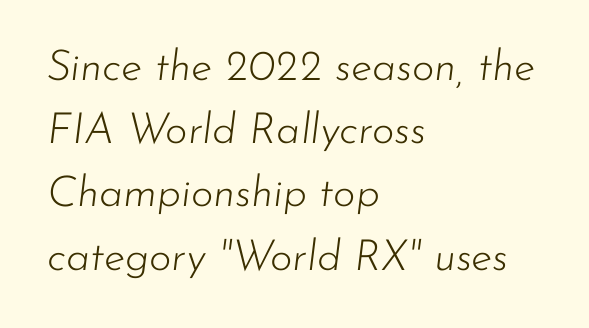
{"italic": "yes", "lean": "right", "slant_degrees": 7, "bold": "no", "weight": "light", "width": "normal", "stroke_contrast": "low", "x_height": "small", "monospaced": "no", "underline": "no", "align": "left", "line_spacing": "normal", "line_spacing_ratio": 1.47, "letter_spacing": "normal", "letter_spacing_em": 0.0, "glyph_px": 43}
